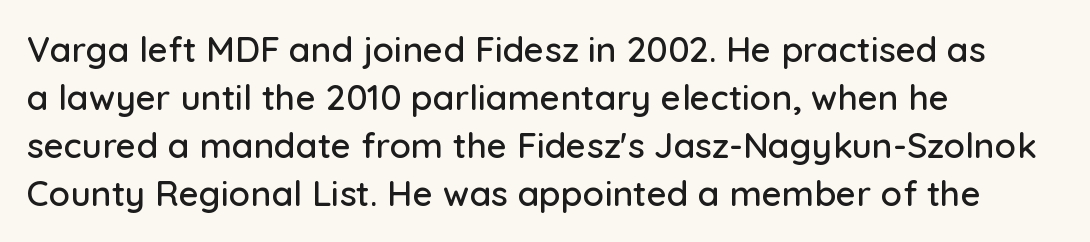
{"serif": "no", "italic": "no", "width": "normal", "stroke_contrast": "low", "x_height": "medium", "monospaced": "no", "underline": "no", "align": "left", "line_spacing": "normal", "line_spacing_ratio": 1.37, "letter_spacing": "normal", "letter_spacing_em": 0.0, "glyph_px": 35}
